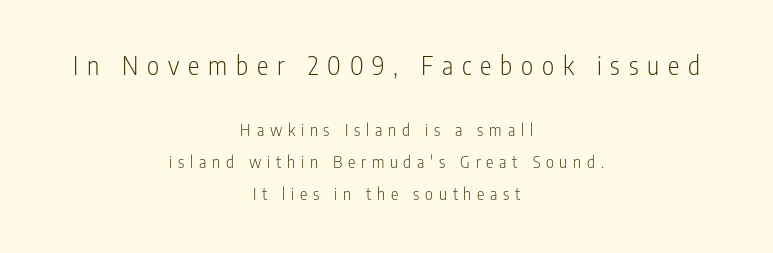
Vertical stems look standard width or narrower in stroke. Notice how the stems are strictly vertical — no italics here. Just letters on the line, the space beneath them empty. Tracking here is generous; glyphs stand well apart from one another.
